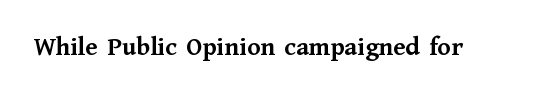
The image shows 27 px bold type, upright; set normal letter spacing, not underlined.
